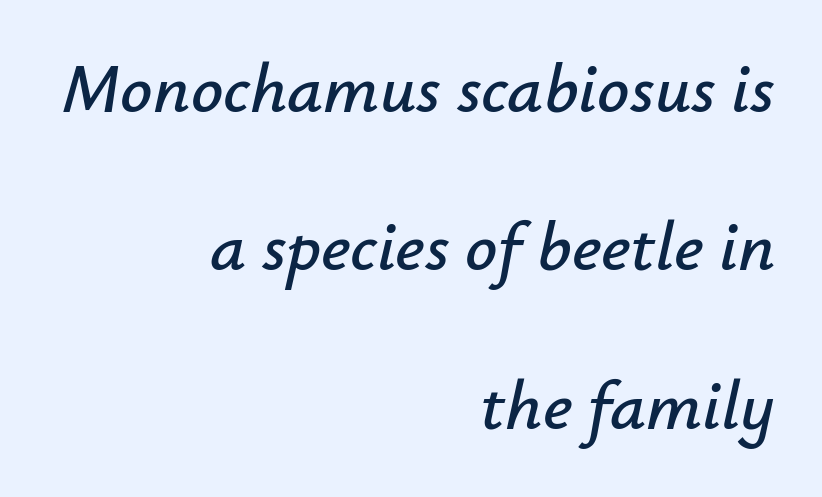
These lines are rendered in a variable-pitch font. The letterforms sit shoulder to shoulder at normal distance. Slanted lettering throughout. Any mark beneath the type? The region is blank.
